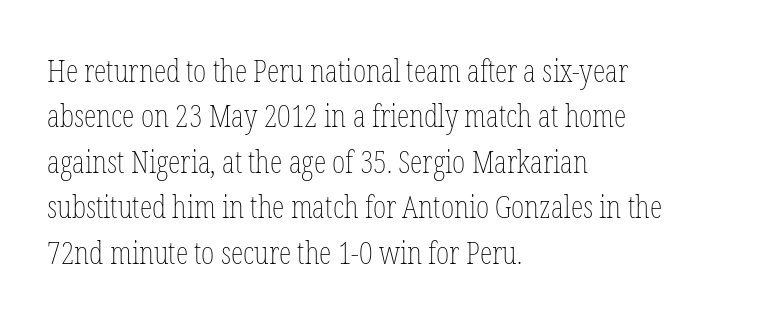
{"italic": "no", "bold": "no", "weight": "thin", "width": "condensed", "stroke_contrast": "low", "x_height": "medium", "monospaced": "no", "underline": "no", "align": "left", "line_spacing": "normal", "line_spacing_ratio": 1.42, "letter_spacing": "normal", "letter_spacing_em": 0.0, "glyph_px": 32}
